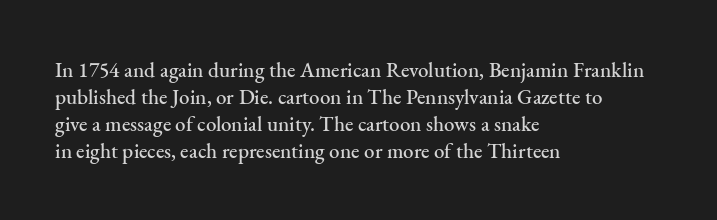
Q: Is the text italic (slanted)? A: No, it is upright.
Q: Is the text underlined? A: No.
Q: How is the paragraph aligned? A: Left-aligned.
Q: Is the spacing between letters normal or unusually wide? A: Normal.
Q: Is the spacing between lines tight, normal or loose? A: Normal.
